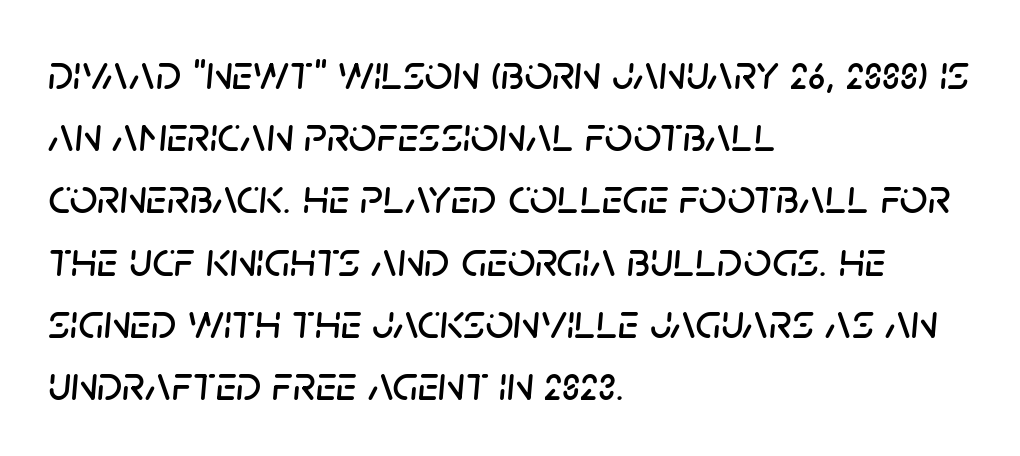
The image shows 49 px text type, italic (leaning right); set left-aligned, normal line spacing (1.27x), normal letter spacing, not underlined; low stroke contrast and a large x-height.
